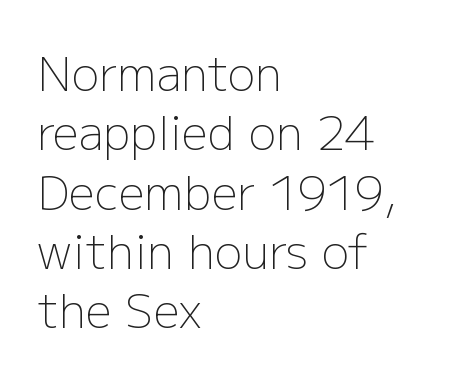
{"serif": "no", "italic": "no", "bold": "no", "weight": "light", "width": "normal", "stroke_contrast": "low", "x_height": "medium", "monospaced": "no", "underline": "no", "align": "left", "line_spacing": "normal", "line_spacing_ratio": 1.29, "letter_spacing": "normal", "letter_spacing_em": 0.0, "glyph_px": 46}
